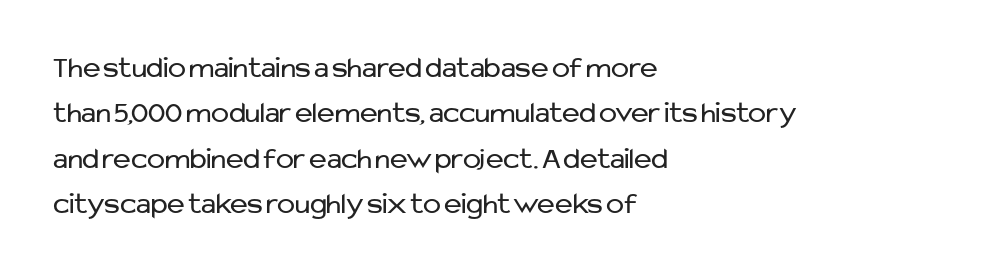
Is this a fixed-width face? No — the glyphs have proportional, varying widths. Stroke thickness stays within the range of a standard reading face or lighter. These lines are composed in type without serifs. Reading down the column, the eye jumps a familiar distance to each next line. Posture: upright roman.
